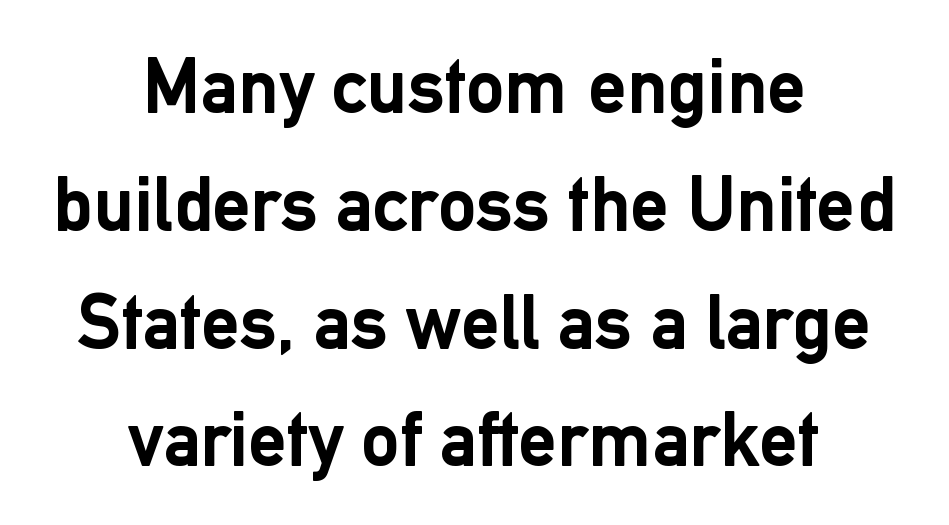
The image shows 77 px semibold sans-serif type, upright; set centered, normal line spacing (1.53x), normal letter spacing, not underlined; low stroke contrast and a medium x-height.
